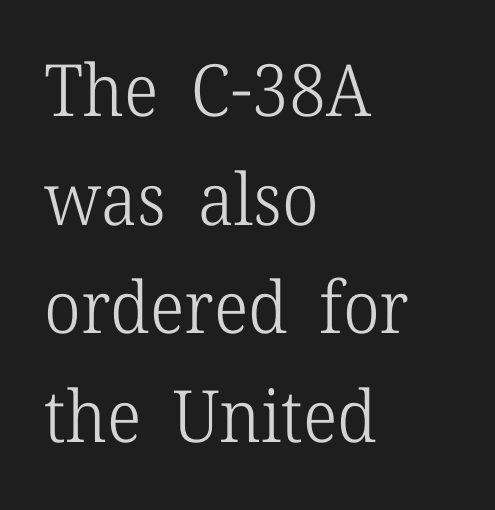
The image shows 72 px light serif type, upright; set left-aligned, normal line spacing (1.51x), normal letter spacing, not underlined; low stroke contrast and a medium x-height.
